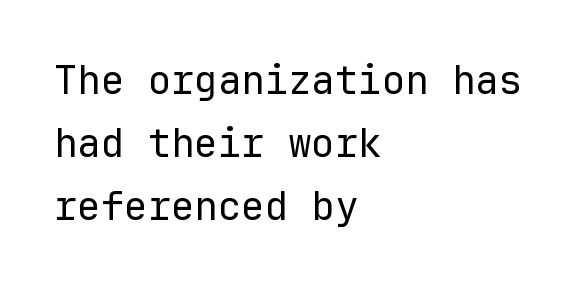
{"serif": "no", "italic": "no", "bold": "no", "weight": "regular", "width": "normal", "stroke_contrast": "low", "x_height": "medium", "monospaced": "yes", "underline": "no", "align": "left", "line_spacing": "normal", "line_spacing_ratio": 1.61, "letter_spacing": "normal", "letter_spacing_em": 0.0, "glyph_px": 39}
